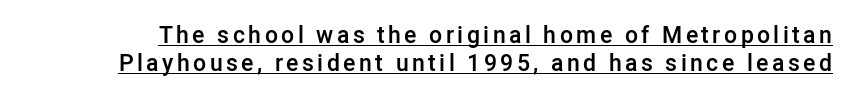
The specimen includes a rule beneath the text block's lines. In terms of weight, the rendering is demibold, just under bold. In terms of posture, this sample is upright.
